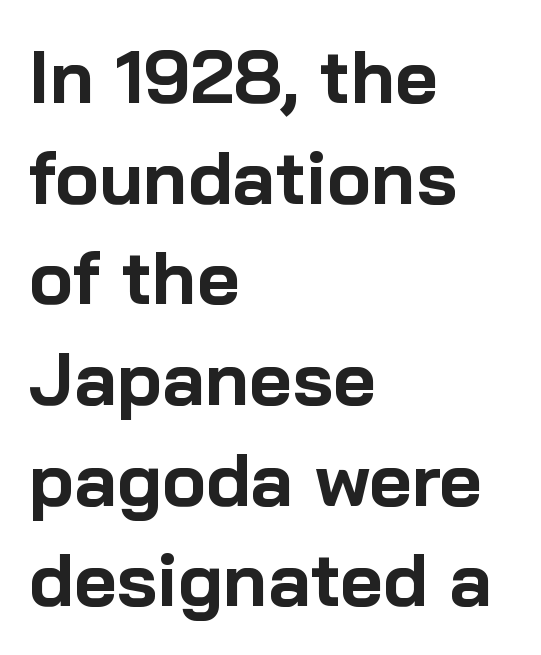
Q: Is the text bold? A: Yes.
Q: Is the text italic (slanted)? A: No, it is upright.
Q: Is the typeface a serif or a sans-serif typeface? A: Sans-serif.
Q: Is the text underlined? A: No.
Q: How is the paragraph aligned? A: Left-aligned.
Q: Is the spacing between letters normal or unusually wide? A: Normal.
Q: Is the spacing between lines tight, normal or loose? A: Normal.
Q: Width (condensed, normal, or wide)? A: Normal.
Q: Stroke contrast? A: Low.
Q: x-height? A: Medium.
Q: Monospaced? A: No.
